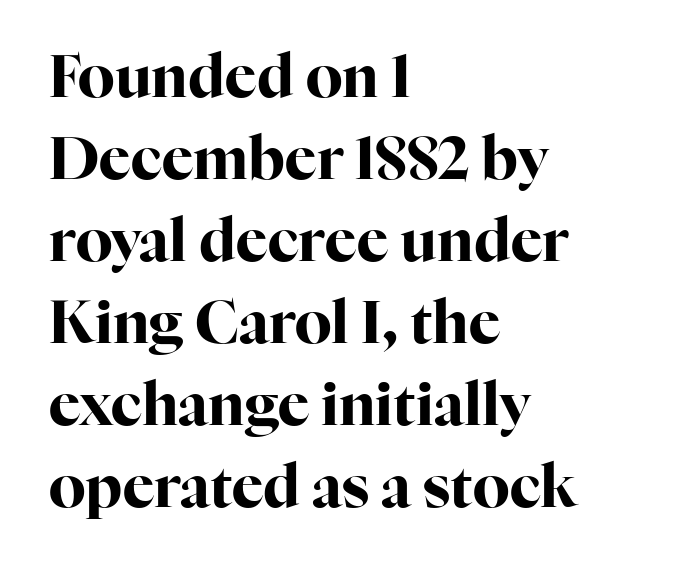
{"serif": "yes", "italic": "no", "bold": "yes", "weight": "bold", "width": "normal", "stroke_contrast": "high", "x_height": "medium", "monospaced": "no", "underline": "no", "align": "left", "line_spacing": "normal", "line_spacing_ratio": 1.39, "letter_spacing": "normal", "letter_spacing_em": 0.0, "glyph_px": 59}
